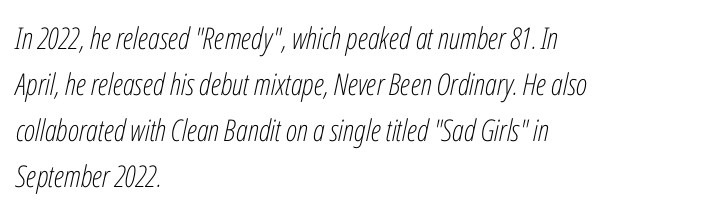
Q: Is the text bold? A: No.
Q: Is the text italic (slanted)? A: Yes, it leans right by about 12 degrees.
Q: Is the text underlined? A: No.
Q: How is the paragraph aligned? A: Left-aligned.
Q: Is the spacing between letters normal or unusually wide? A: Normal.
Q: Is the spacing between lines tight, normal or loose? A: Normal.
Q: Width (condensed, normal, or wide)? A: Condensed.
Q: Stroke contrast? A: Low.
Q: x-height? A: Medium.
Q: Monospaced? A: No.
